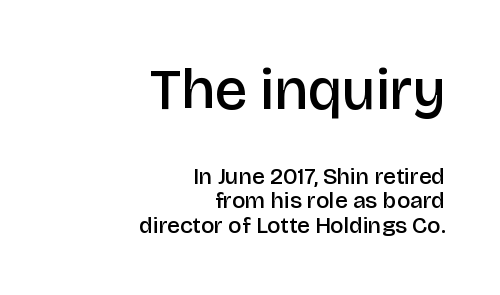
The image shows 58 px semibold sans-serif type, upright; set right-aligned, tight line spacing (1.05x), normal letter spacing, not underlined; the first (top) block is 2.52x larger; low stroke contrast and a large x-height.
